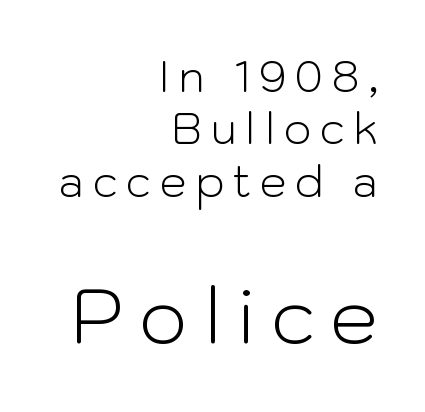
{"serif": "no", "italic": "no", "bold": "no", "weight": "light", "width": "normal", "stroke_contrast": "low", "x_height": "medium", "monospaced": "no", "underline": "no", "align": "right", "line_spacing_ratio": 1.22, "letter_spacing": "wide", "letter_spacing_em": 0.2, "larger_block": "second", "size_ratio": 1.77, "glyph_px": 76}
